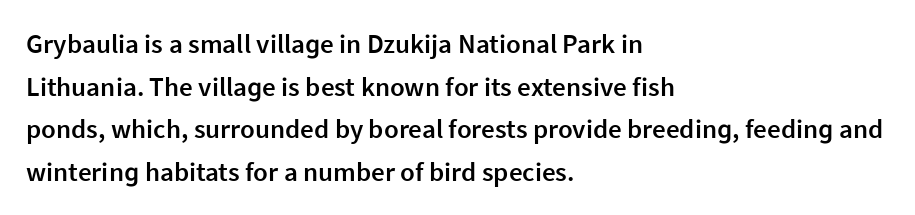
The image shows 27 px text type, upright; set left-aligned, normal line spacing (1.58x), normal letter spacing, not underlined.
